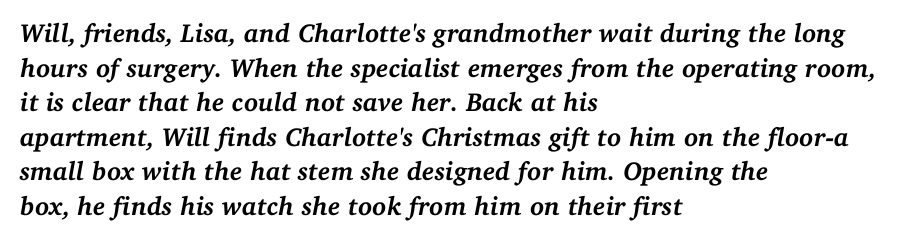
Successive baselines arrive at the customary interval. Italic: yes, the glyphs are oblique. The lines are quadded left. Strong, thick strokes mark this as bold type.
